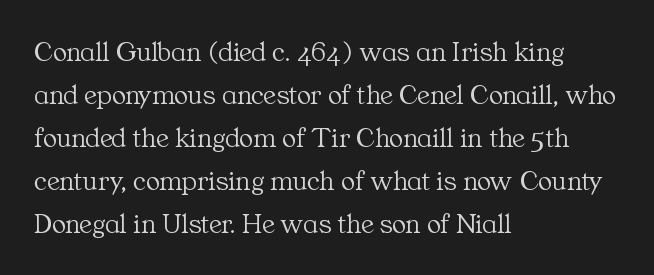
Here the glyphs are tracked normally, forming tight word shapes. Horizontally, the lines are justified to the leading edge only. The weight tops out at a normal text grade. A typesetter would call this proportional, since set widths differ per character.
